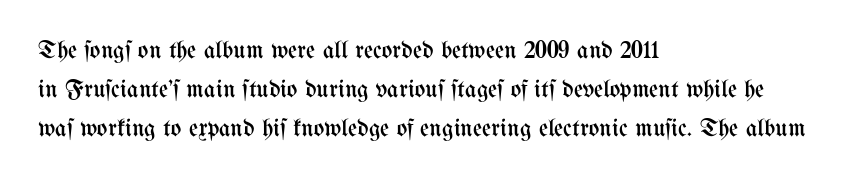
Is this a heavy cut? Hardly; it is regular or lighter. In CSS terms this would be text-align: left. Words appear dense and cohesive because spacing is normal. The gap between lines stays unmarked. Reading down the column, the eye jumps a familiar distance to each next line. This is roman type, the default non-slanted kind.
